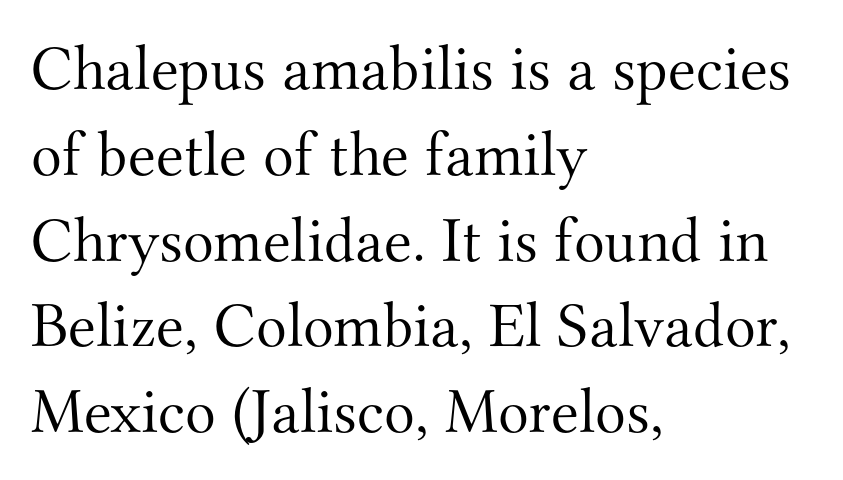
{"serif": "yes", "italic": "no", "bold": "no", "weight": "light", "width": "normal", "stroke_contrast": "medium", "x_height": "small", "monospaced": "no", "underline": "no", "align": "left", "line_spacing": "normal", "line_spacing_ratio": 1.34, "letter_spacing": "normal", "letter_spacing_em": 0.0, "glyph_px": 64}
